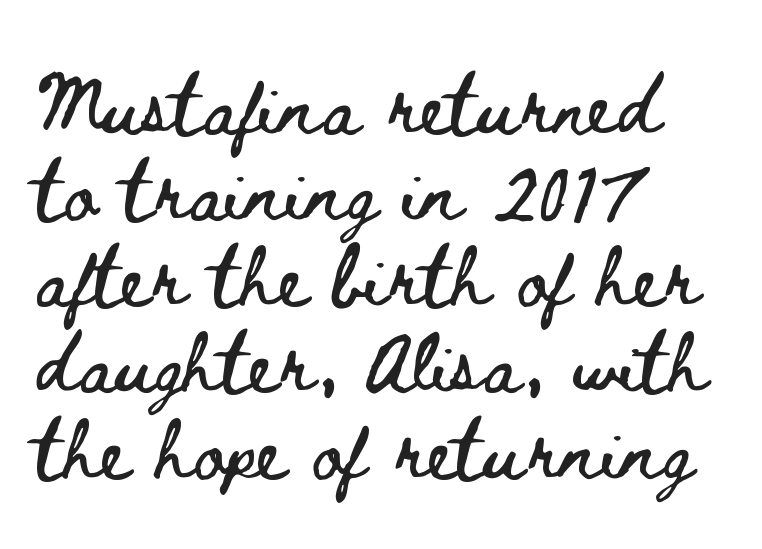
The image shows 59 px wide type; set left-aligned, normal line spacing (1.46x), normal letter spacing, not underlined; low stroke contrast and a small x-height.
